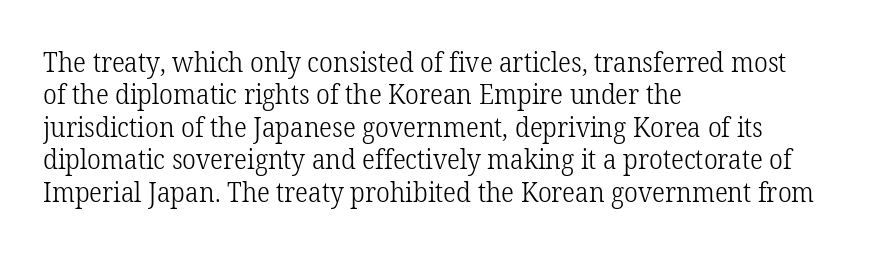
The image shows 27 px text type, upright; set left-aligned, line spacing 1.2x, normal letter spacing, not underlined.
